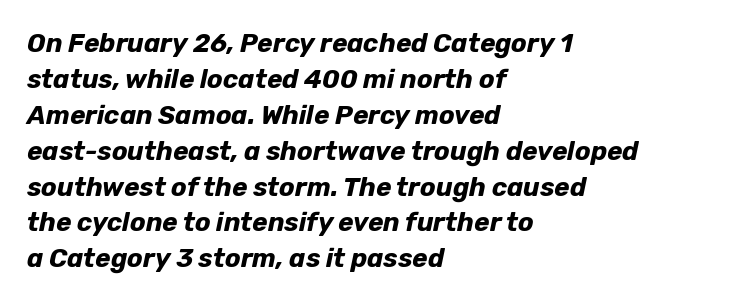
Every letter is thick-stroked: bold, no question. Each row of text sits above clean, open space. Summary of vertical rhythm: regular, with standard interline spacing. Compared with a centered layout, this one pins lines to the left instead.
